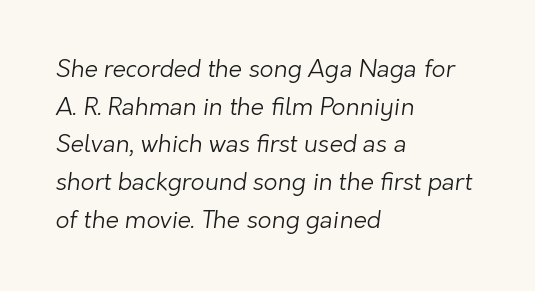
Q: Is the text bold? A: No.
Q: Is the text underlined? A: No.
Q: How is the paragraph aligned? A: Left-aligned.
Q: Is the spacing between letters normal or unusually wide? A: Normal.
Q: Is the spacing between lines tight, normal or loose? A: Normal.
